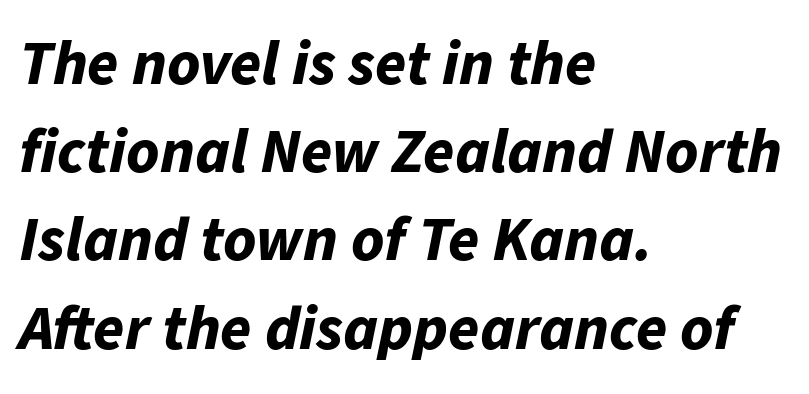
Think of a printed novel: that variable character pitch is what you see here. One-word summary of the alignment: left. Set as a true bold cut, around the 700 mark. The gaps between neighbouring characters are ordinary and unremarkable. Would a proofreader flag this as italicized? Yes.
